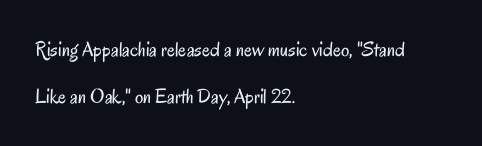
The tracking reads as untouched default to a designer's eye. The lines are spread far apart with generous leading. Stems here are at most as thick as an everyday book face. The ragged edge is on the right, which tells us the setting is flush left.
